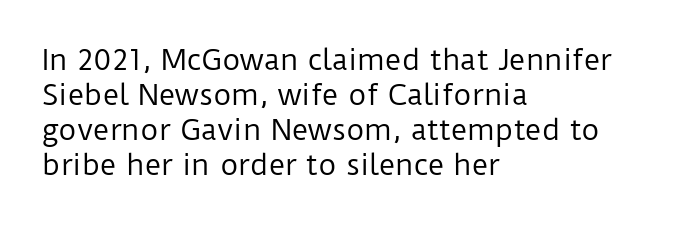
Visually the block forms a straight wall on the left and a jagged coastline on the right. Interline gaps are of average width in this sample. The font family rendered here belongs to the sans-serif group. No chunkiness to these letters — they're not bold. Style check: upright.
